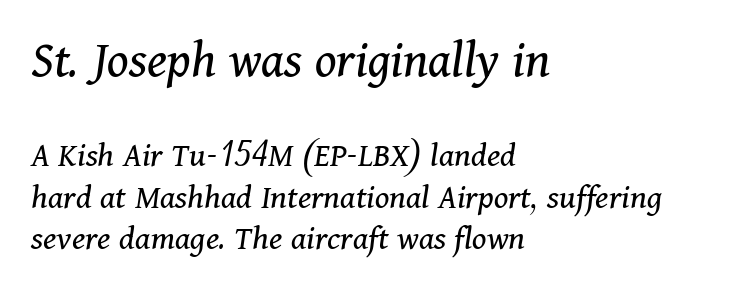
{"serif": "yes", "italic": "yes", "lean": "right", "slant_degrees": 11, "bold": "no", "weight": "regular", "width": "normal", "stroke_contrast": "medium", "x_height": "medium", "monospaced": "no", "underline": "no", "align": "left", "line_spacing": "tight", "line_spacing_ratio": 1.15, "letter_spacing": "normal", "letter_spacing_em": 0.0, "larger_block": "first", "size_ratio": 1.5, "glyph_px": 54}
